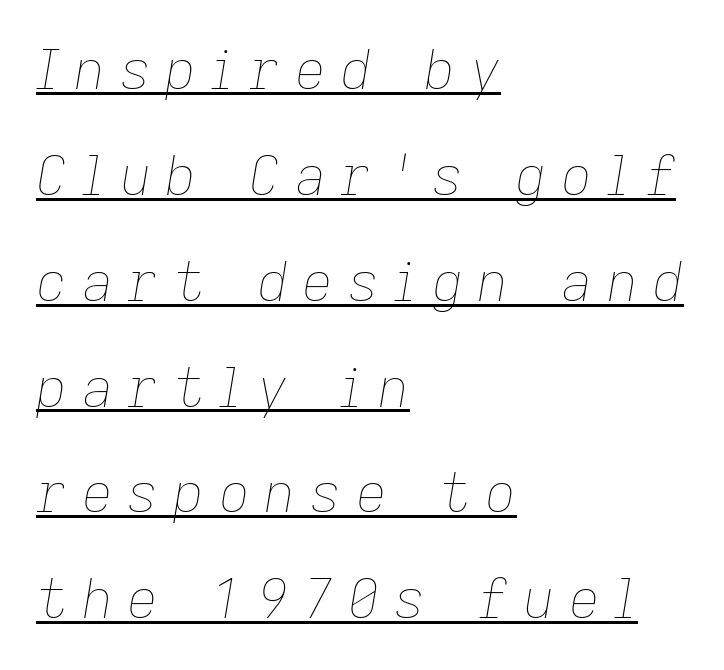
Summary of weight: not heavy and not bold. The specimen reads as italic at a glance. Leading is clearly above the norm, producing a sparse column. Every word sits above its own underline. Character widths vary here, with narrow letters taking less room than wide ones. The passage shown has open, widely tracked lettering throughout.
